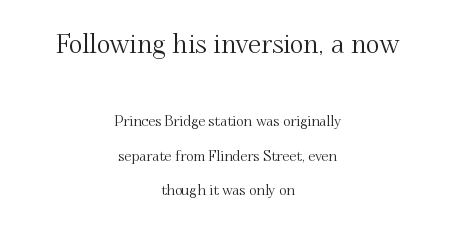
The image shows 26 px text type, upright; set centered, loose line spacing (2.45x), normal letter spacing, not underlined; the first (top) block is 1.86x larger.
